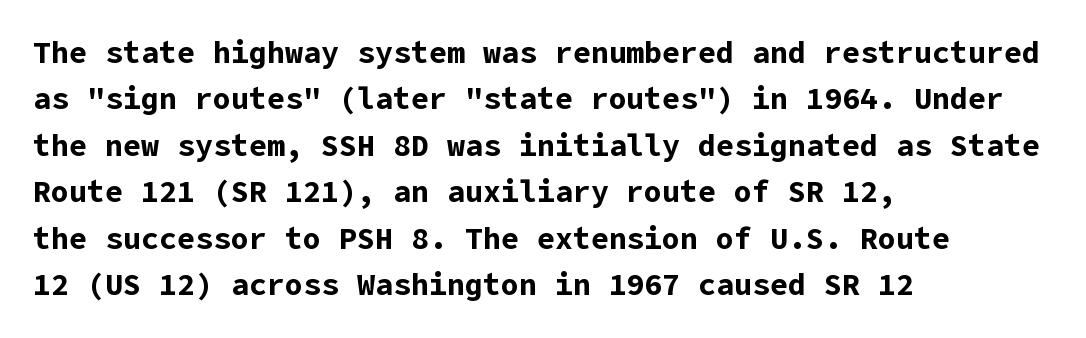
Q: Is the text bold? A: Yes.
Q: Is the text italic (slanted)? A: No, it is upright.
Q: Is the typeface a serif or a sans-serif typeface? A: Sans-serif.
Q: Is the text underlined? A: No.
Q: How is the paragraph aligned? A: Left-aligned.
Q: Is the spacing between letters normal or unusually wide? A: Normal.
Q: Is the spacing between lines tight, normal or loose? A: Normal.
Q: Width (condensed, normal, or wide)? A: Normal.
Q: Stroke contrast? A: Low.
Q: x-height? A: Medium.
